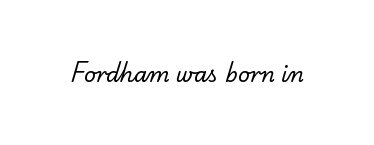
Q: Is the text bold? A: No.
Q: Is the text underlined? A: No.
Q: Is the spacing between letters normal or unusually wide? A: Normal.
